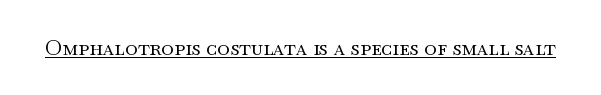
Q: Is the text bold? A: No.
Q: Is the text italic (slanted)? A: No, it is upright.
Q: Is the text underlined? A: Yes.
Q: Is the spacing between letters normal or unusually wide? A: Normal.
